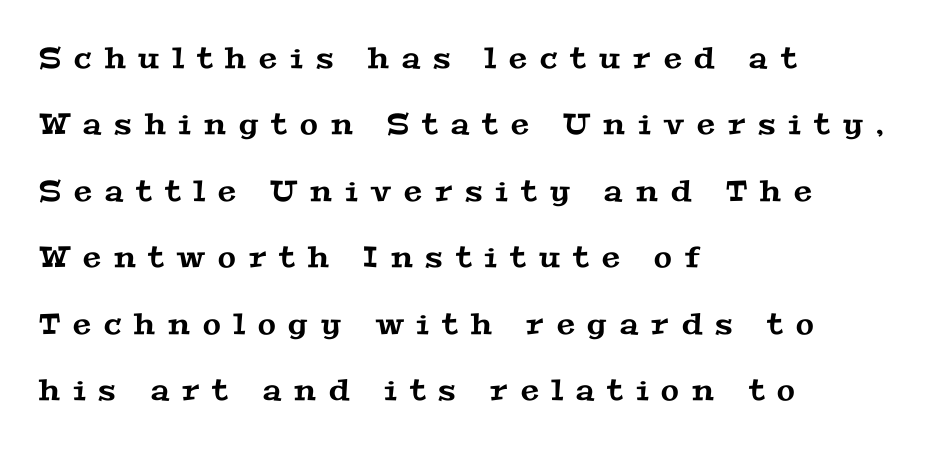
{"serif": "yes", "width": "wide", "stroke_contrast": "medium", "x_height": "medium", "monospaced": "no", "underline": "no", "align": "left", "line_spacing": "loose", "line_spacing_ratio": 2.29, "letter_spacing": "wide", "letter_spacing_em": 0.45, "glyph_px": 29}
